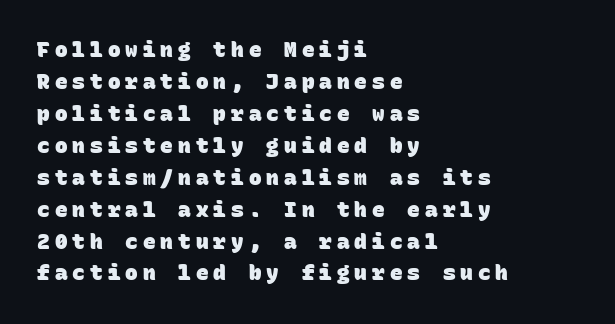
The image shows 21 px bold type; set left-aligned, normal line spacing (1.52x), unusually wide letter spacing (+0.24 em), not underlined.
